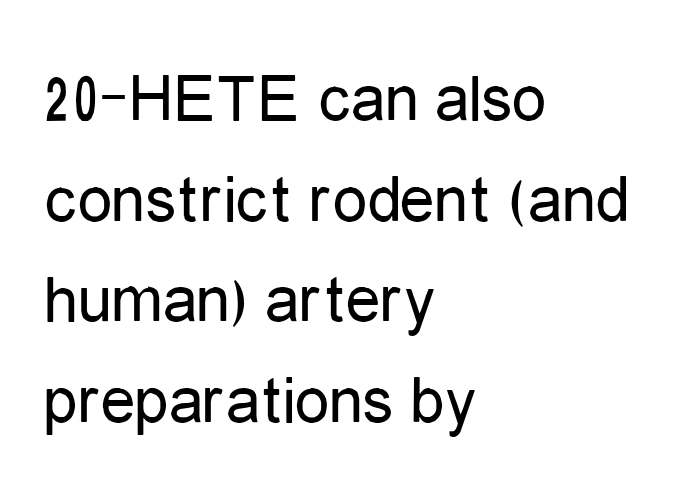
{"serif": "no", "italic": "no", "bold": "no", "weight": "regular", "width": "condensed", "stroke_contrast": "low", "x_height": "medium", "monospaced": "no", "underline": "no", "align": "left", "line_spacing": "normal", "line_spacing_ratio": 1.46, "letter_spacing": "normal", "letter_spacing_em": 0.0, "glyph_px": 69}
